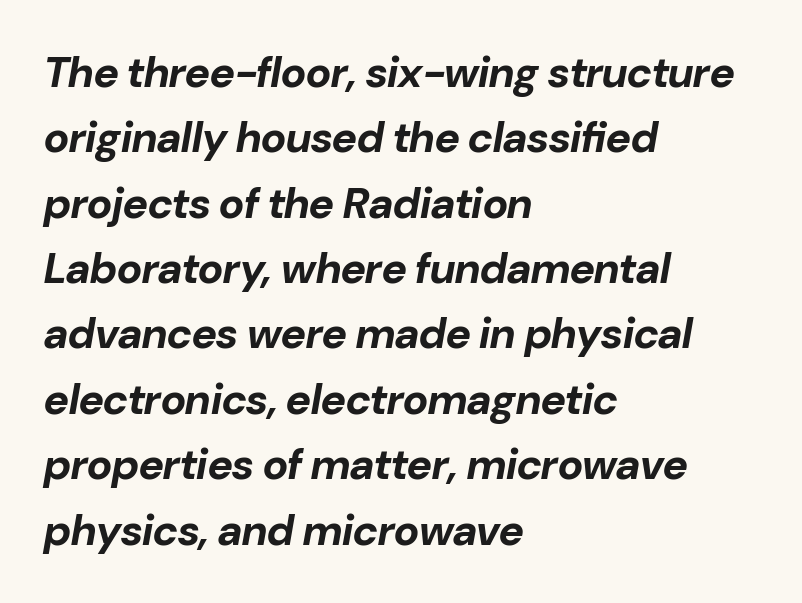
Q: Is the text bold? A: Yes.
Q: Is the text italic (slanted)? A: Yes, it leans right by about 10 degrees.
Q: Is the text underlined? A: No.
Q: How is the paragraph aligned? A: Left-aligned.
Q: Is the spacing between letters normal or unusually wide? A: Normal.
Q: Is the spacing between lines tight, normal or loose? A: Normal.
Q: Width (condensed, normal, or wide)? A: Normal.
Q: Stroke contrast? A: Low.
Q: x-height? A: Medium.
Q: Monospaced? A: No.
